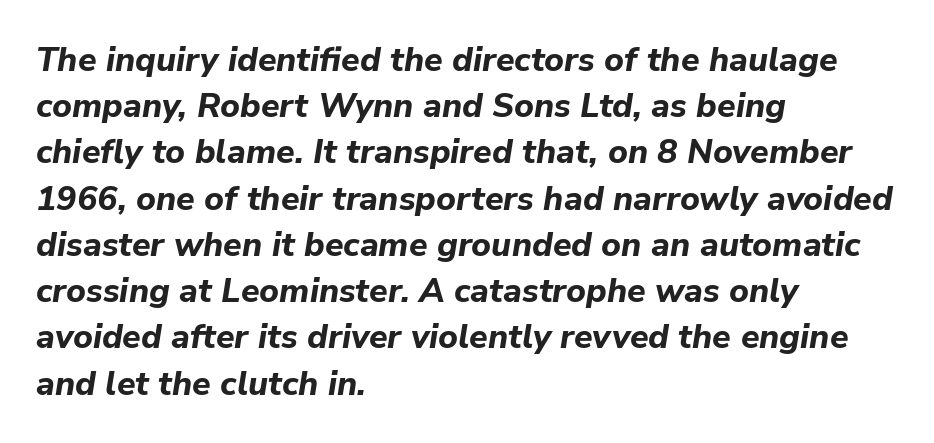
Is the type slanted? Yes — the strokes lean at a clear angle. The typesetter chose a ragged-right arrangement here. A typesetter would call this proportional, since set widths differ per character. The face used here is rendered with its standard letterfit. Strokes here are thick enough to call this a true bold. The zone under the glyphs is completely vacant.
